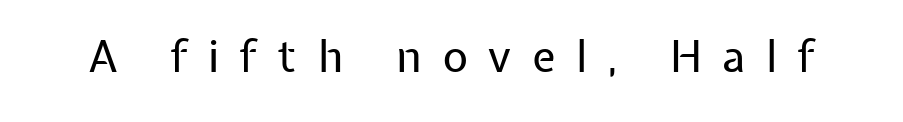
The image shows 44 px regular-weight sans-serif type, upright; set unusually wide letter spacing (+0.47 em), not underlined; low stroke contrast and a medium x-height.
